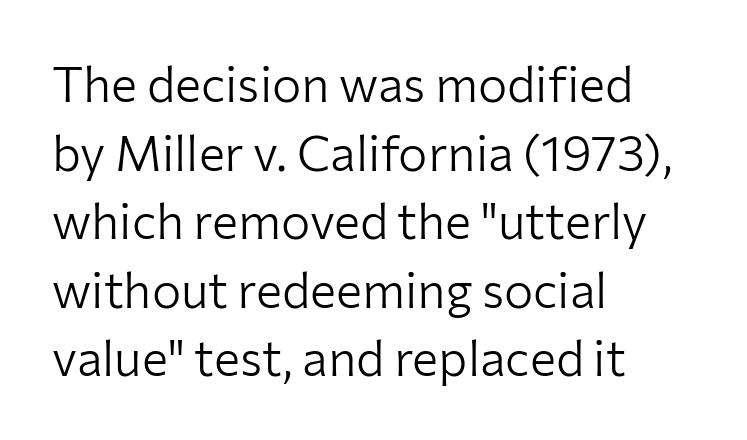
Q: Is the text bold? A: No.
Q: Is the text italic (slanted)? A: No, it is upright.
Q: Is the typeface a serif or a sans-serif typeface? A: Sans-serif.
Q: Is the text underlined? A: No.
Q: How is the paragraph aligned? A: Left-aligned.
Q: Is the spacing between letters normal or unusually wide? A: Normal.
Q: Is the spacing between lines tight, normal or loose? A: Normal.
Q: Width (condensed, normal, or wide)? A: Normal.
Q: Stroke contrast? A: Low.
Q: x-height? A: Medium.
Q: Monospaced? A: No.
